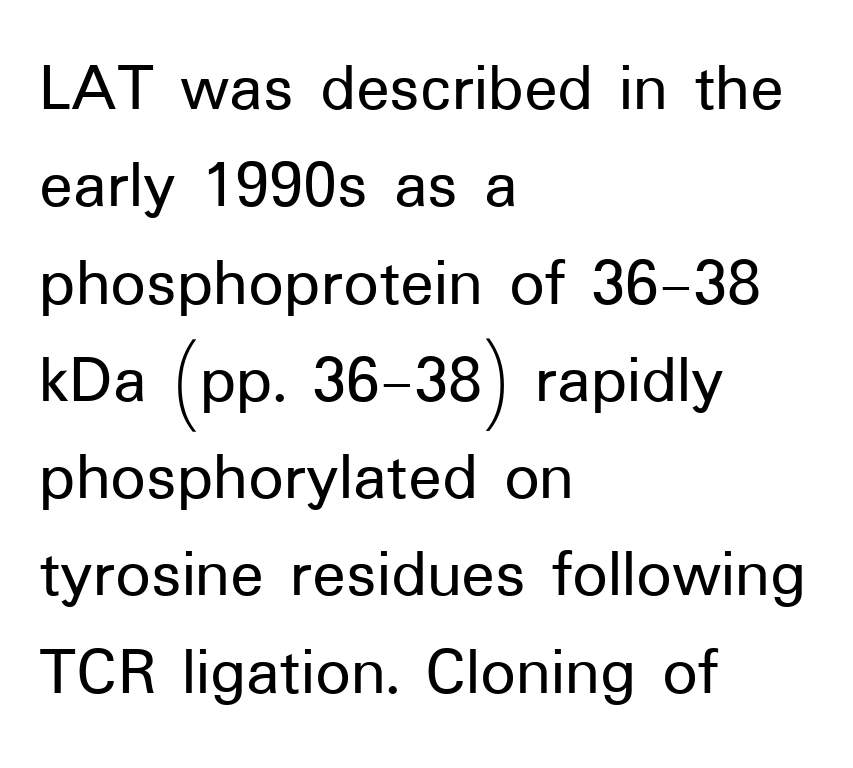
{"serif": "no", "italic": "no", "width": "normal", "stroke_contrast": "low", "x_height": "medium", "monospaced": "no", "underline": "no", "align": "left", "line_spacing": "normal", "line_spacing_ratio": 1.39, "letter_spacing": "normal", "letter_spacing_em": 0.0, "glyph_px": 70}
